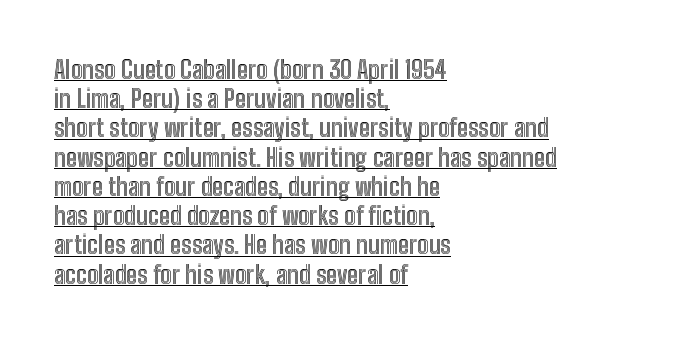
Q: Is the text italic (slanted)? A: No, it is upright.
Q: Is the text underlined? A: Yes.
Q: How is the paragraph aligned? A: Left-aligned.
Q: Is the spacing between letters normal or unusually wide? A: Normal.
